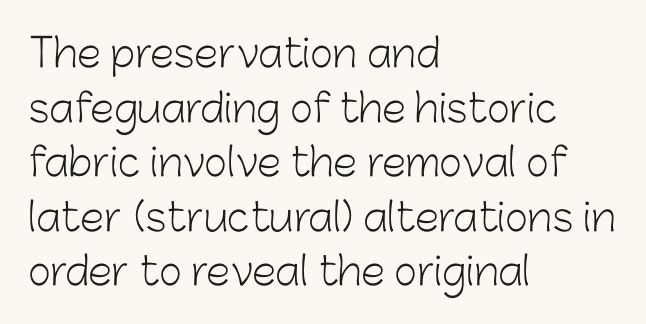
Q: Is the text bold? A: No.
Q: Is the text italic (slanted)? A: No, it is upright.
Q: Is the typeface a serif or a sans-serif typeface? A: Sans-serif.
Q: Is the text underlined? A: No.
Q: How is the paragraph aligned? A: Left-aligned.
Q: Is the spacing between letters normal or unusually wide? A: Normal.
Q: Is the spacing between lines tight, normal or loose? A: Normal.
Q: Width (condensed, normal, or wide)? A: Normal.
Q: Stroke contrast? A: Low.
Q: x-height? A: Medium.
Q: Monospaced? A: No.
